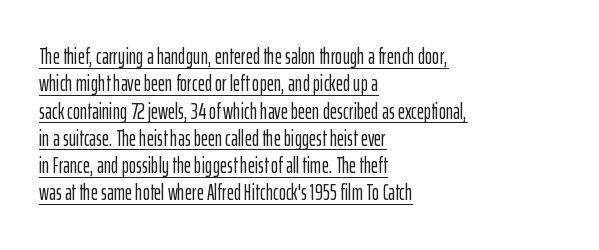
Q: Is the text italic (slanted)? A: No, it is upright.
Q: Is the text underlined? A: Yes.
Q: How is the paragraph aligned? A: Left-aligned.
Q: Is the spacing between letters normal or unusually wide? A: Normal.
